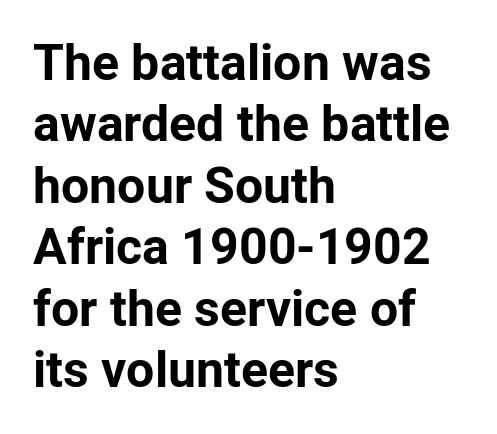
The image shows 50 px bold sans-serif type, upright; set left-aligned, line spacing 1.23x, normal letter spacing, not underlined; low stroke contrast and a medium x-height.
